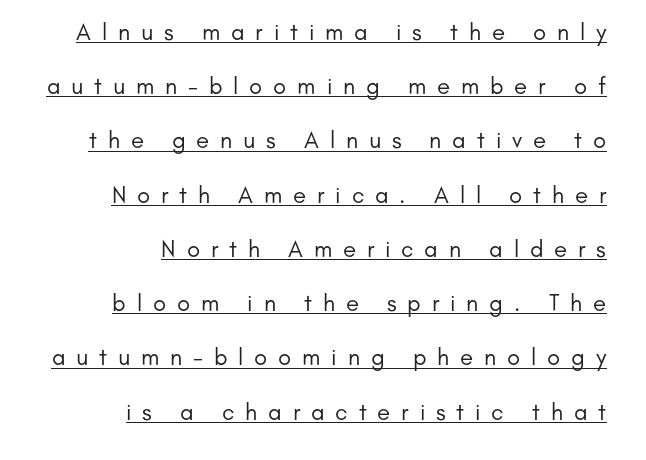
The image shows 24 px text type, upright; set right-aligned, loose line spacing (2.26x), unusually wide letter spacing (+0.45 em), underlined.
